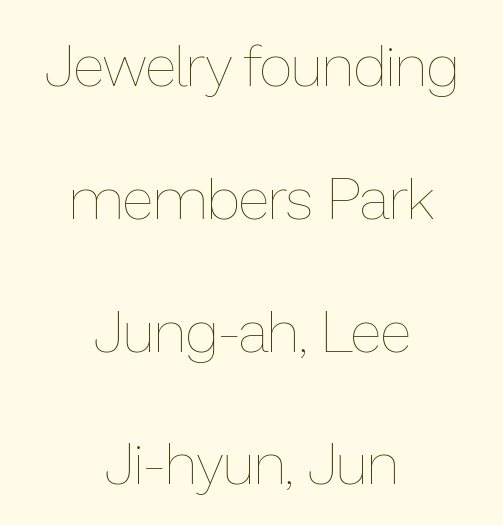
{"italic": "no", "bold": "no", "weight": "thin", "width": "normal", "stroke_contrast": "low", "x_height": "medium", "monospaced": "no", "underline": "no", "align": "center", "line_spacing": "loose", "line_spacing_ratio": 2.29, "letter_spacing": "normal", "letter_spacing_em": 0.0, "glyph_px": 58}
